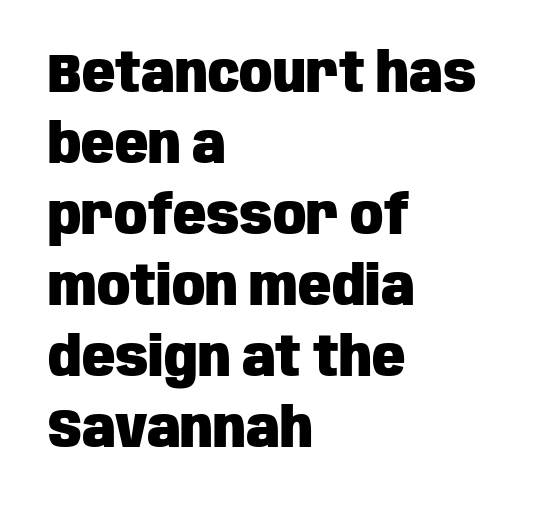
{"serif": "no", "italic": "no", "bold": "yes", "weight": "heavy", "width": "condensed", "stroke_contrast": "low", "x_height": "large", "monospaced": "no", "underline": "no", "align": "left", "line_spacing": "normal", "line_spacing_ratio": 1.29, "letter_spacing": "normal", "letter_spacing_em": 0.0, "glyph_px": 55}
